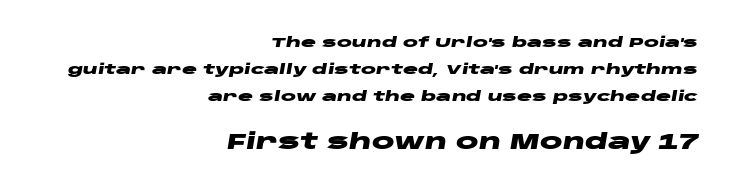
Q: Is the text bold? A: Yes.
Q: Is the text italic (slanted)? A: Yes, it leans right by about 10 degrees.
Q: Is the text underlined? A: No.
Q: How is the paragraph aligned? A: Right-aligned.
Q: Is the spacing between letters normal or unusually wide? A: Normal.
Q: Is the spacing between lines tight, normal or loose? A: Loose.
Q: Which block of text is set in a larger size, the first (top) or the second (bottom)? A: The second (bottom) one.
